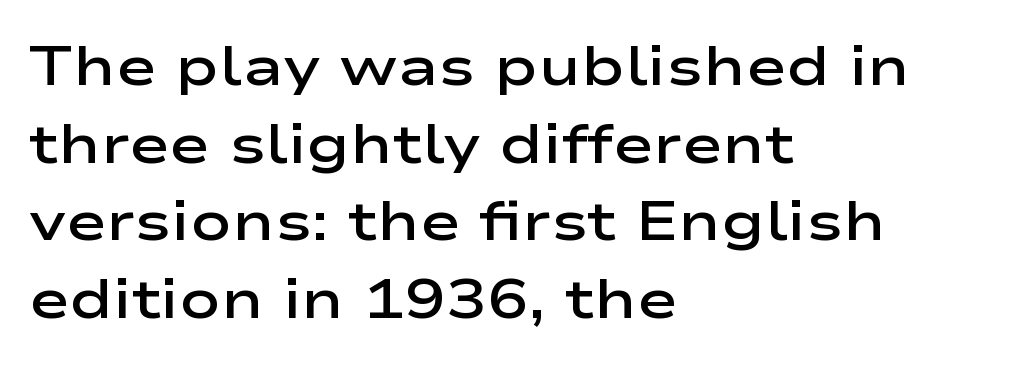
A typesetter would call this proportional, since set widths differ per character. Teacher's note: observe the even left margin — that is flush-left alignment. A bit beefed up — I'd call it semibold rather than bold. Descenders hang freely into open space. Are there feet on the stems? There aren't — it's a sans. These lines keep a tight, regular rhythm from letter to letter.
